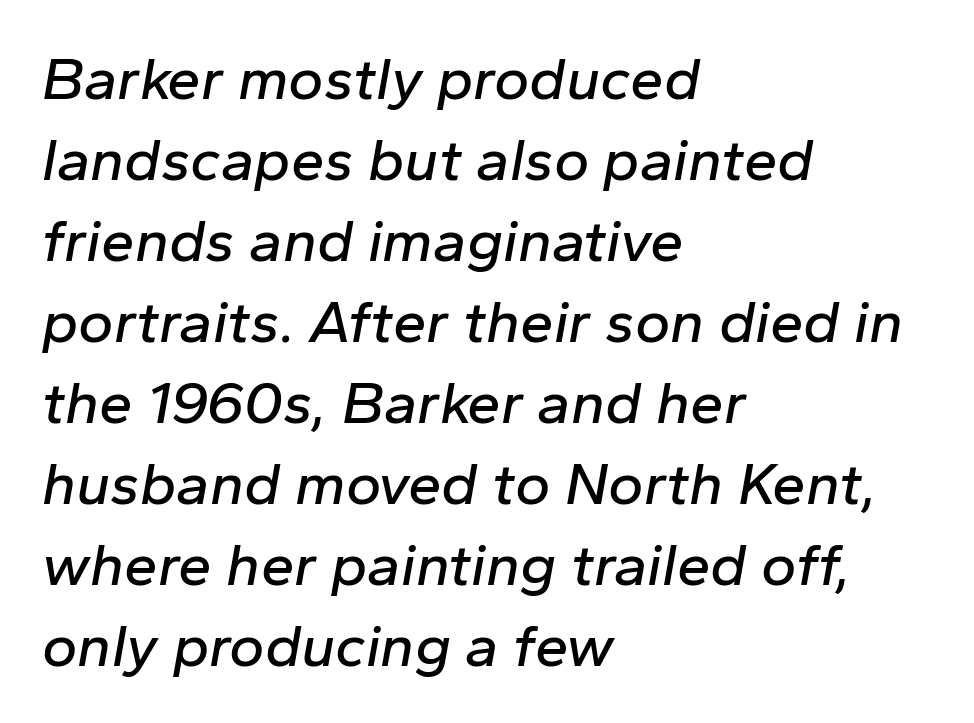
Q: Is the text italic (slanted)? A: Yes, it leans right by about 10 degrees.
Q: Is the text underlined? A: No.
Q: How is the paragraph aligned? A: Left-aligned.
Q: Is the spacing between letters normal or unusually wide? A: Normal.
Q: Is the spacing between lines tight, normal or loose? A: Normal.
Q: Width (condensed, normal, or wide)? A: Normal.
Q: Stroke contrast? A: Low.
Q: x-height? A: Medium.
Q: Monospaced? A: No.
